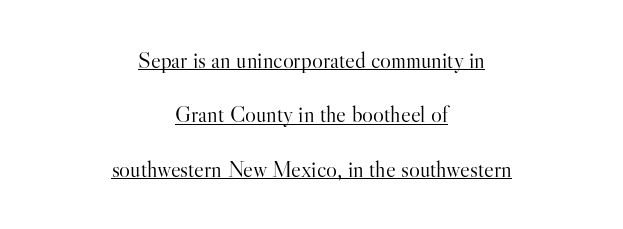
{"italic": "no", "bold": "no", "underline": "yes", "align": "center", "line_spacing": "loose", "line_spacing_ratio": 2.36, "letter_spacing": "normal", "letter_spacing_em": 0.0, "glyph_px": 23}
